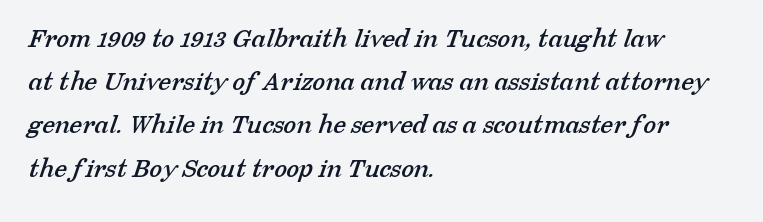
Q: Is the typeface a serif or a sans-serif typeface? A: Serif.
Q: Is the text underlined? A: No.
Q: How is the paragraph aligned? A: Left-aligned.
Q: Is the spacing between letters normal or unusually wide? A: Normal.
Q: Is the spacing between lines tight, normal or loose? A: Normal.
Q: Width (condensed, normal, or wide)? A: Normal.
Q: Stroke contrast? A: Low.
Q: x-height? A: Medium.
Q: Monospaced? A: No.
